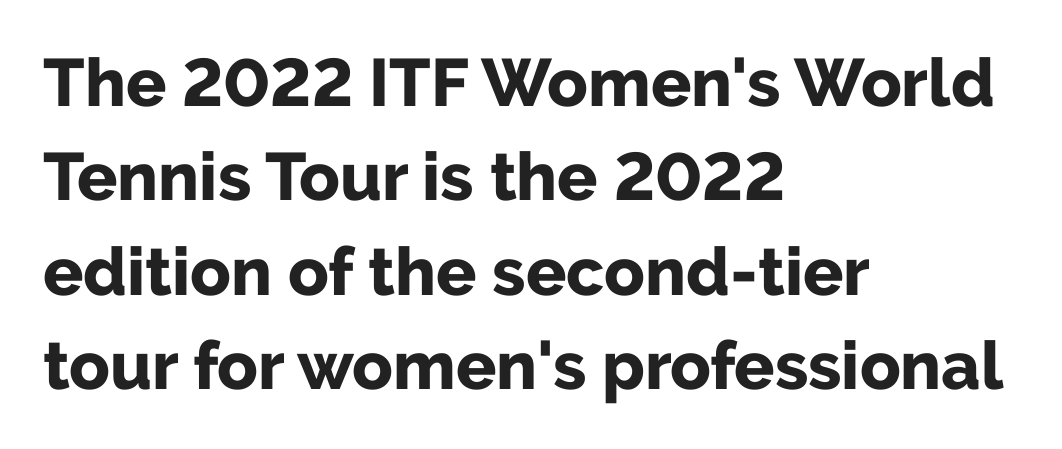
{"serif": "no", "italic": "no", "bold": "yes", "weight": "bold", "width": "normal", "stroke_contrast": "low", "x_height": "medium", "monospaced": "no", "underline": "no", "align": "left", "line_spacing": "normal", "line_spacing_ratio": 1.41, "letter_spacing": "normal", "letter_spacing_em": 0.0, "glyph_px": 67}
